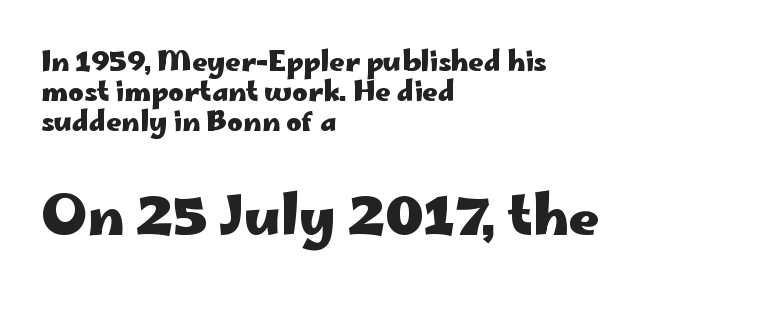
Vertically, the passage feels compressed, each row crowding the next. Observe the absence of serifs on each vertical stroke in this sample. The paragraph has a hard left edge and a soft right edge. In terms of letterspacing, this is plain default setting. Strokes here are thick enough to call this a true bold. The rendering uses natural spacing where letterforms have individual widths.
